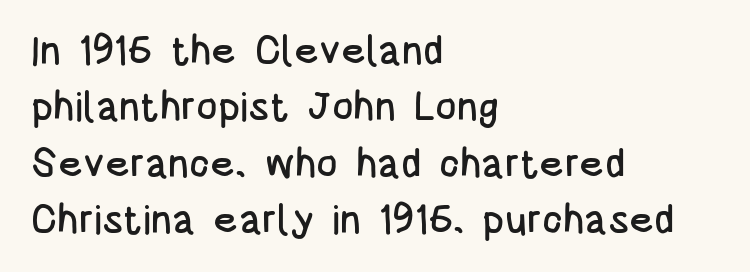
{"serif": "no", "italic": "no", "width": "condensed", "stroke_contrast": "low", "x_height": "large", "monospaced": "no", "underline": "no", "align": "left", "line_spacing": "normal", "line_spacing_ratio": 1.41, "letter_spacing": "normal", "letter_spacing_em": 0.0, "glyph_px": 40}
